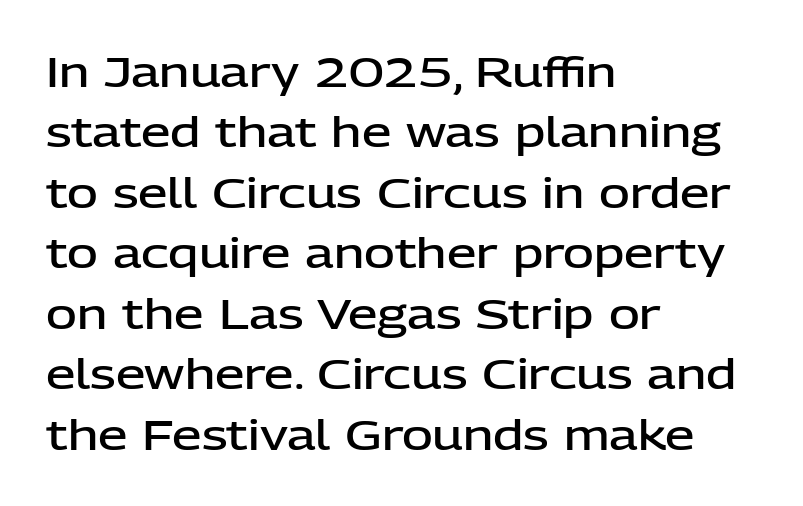
Q: Is the text bold? A: Semi-bold.
Q: Is the text italic (slanted)? A: No, it is upright.
Q: Is the typeface a serif or a sans-serif typeface? A: Sans-serif.
Q: Is the text underlined? A: No.
Q: How is the paragraph aligned? A: Left-aligned.
Q: Is the spacing between letters normal or unusually wide? A: Normal.
Q: Is the spacing between lines tight, normal or loose? A: Normal.
Q: Width (condensed, normal, or wide)? A: Normal.
Q: Stroke contrast? A: Low.
Q: x-height? A: Medium.
Q: Monospaced? A: No.
